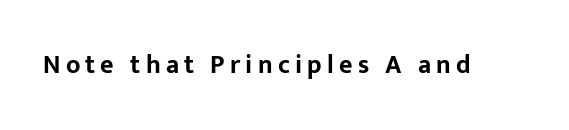
Q: Is the text bold? A: Yes.
Q: Is the text italic (slanted)? A: No, it is upright.
Q: Is the text underlined? A: No.
Q: Is the spacing between letters normal or unusually wide? A: Unusually wide.
